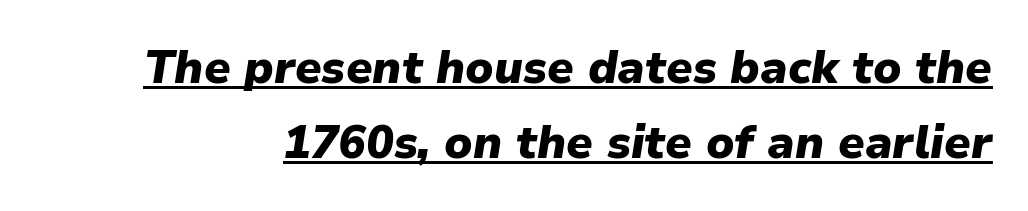
Strong, thick strokes mark this as bold type. The font's italic variant was chosen for this text. Beneath each row of characters lies a ruled line. Tracking value appears to be zero — textbook default spacing.
